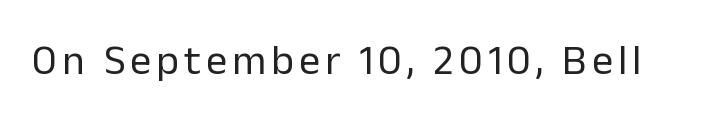
No italicization has been applied; the sample stays upright. Do the characters align in a grid? No, the font is proportional. Vertical stems look standard width or narrower in stroke. Has an underline been added? It has not. The rendering shows plain stroke endings on the letterforms — a sans-serif design.
